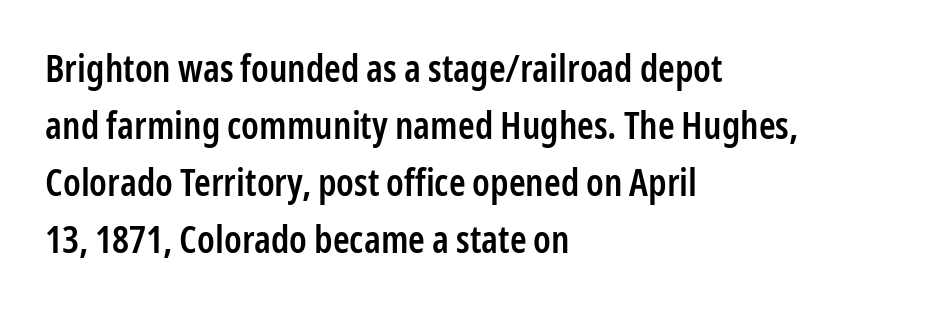
Style check: upright. Does extra space separate the letters? No, they use regular spacing. Stems and bowls a touch heavier than normal — semibold. Typographically, this falls in the sans-serif category. Words float on clear page, feet unadorned. Baseline-to-baseline distance is the conventional proportion of letter height.
